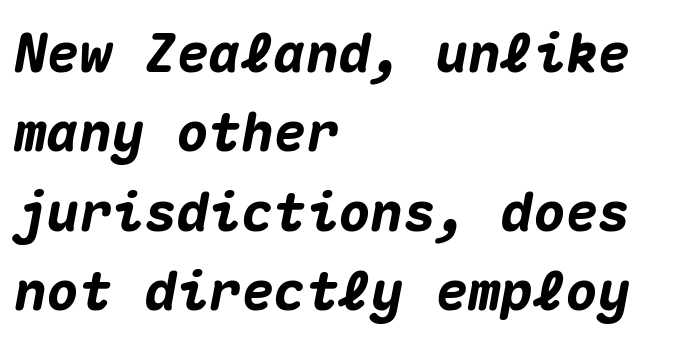
No word sits above an underline. I'd describe the lettering as bold — thick and assertive. This block has exactly the height ordinary leading produces. These lines were composed using italics. This sample is left-justified, so line endings fall wherever the words run out.
